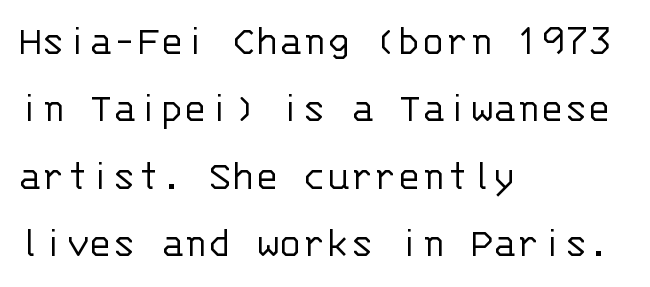
{"serif": "no", "italic": "no", "bold": "no", "weight": "light", "width": "normal", "stroke_contrast": "low", "x_height": "large", "monospaced": "yes", "underline": "no", "align": "left", "line_spacing": "normal", "line_spacing_ratio": 1.53, "letter_spacing": "normal", "letter_spacing_em": 0.0, "glyph_px": 44}
